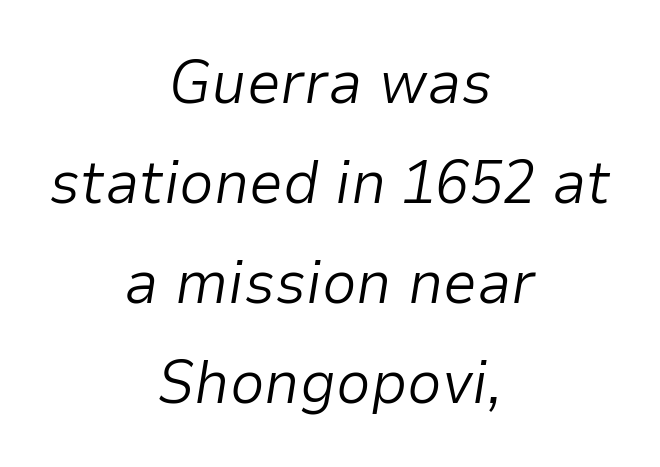
{"italic": "yes", "lean": "right", "slant_degrees": 9, "bold": "no", "weight": "light", "width": "normal", "stroke_contrast": "low", "x_height": "medium", "monospaced": "no", "underline": "no", "align": "center", "line_spacing": "normal", "line_spacing_ratio": 1.64, "letter_spacing": "normal", "letter_spacing_em": 0.0, "glyph_px": 61}
